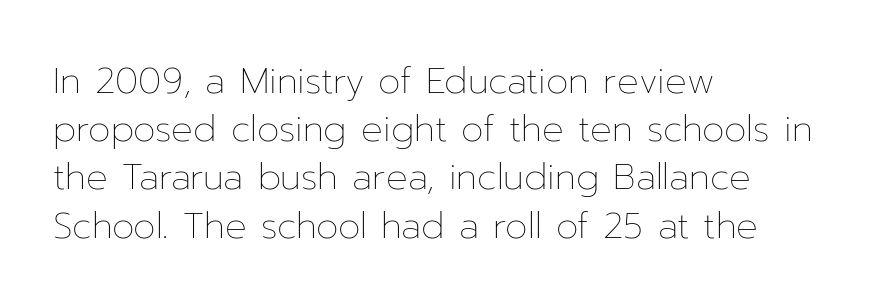
{"italic": "no", "bold": "no", "weight": "thin", "width": "normal", "stroke_contrast": "low", "x_height": "medium", "monospaced": "no", "underline": "no", "align": "left", "line_spacing": "normal", "line_spacing_ratio": 1.34, "letter_spacing": "normal", "letter_spacing_em": 0.0, "glyph_px": 36}
